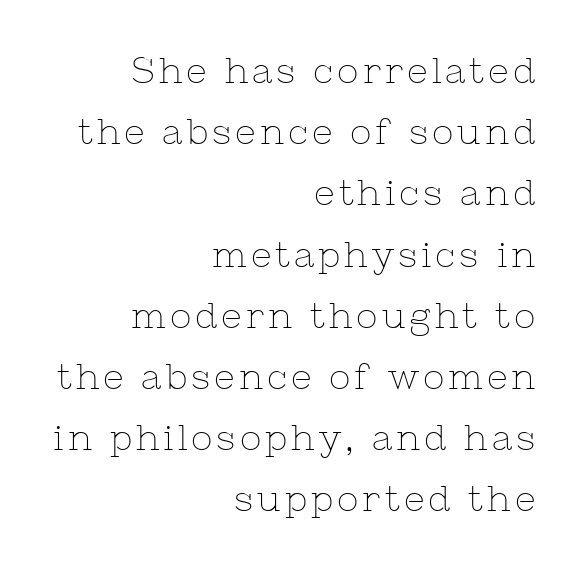
{"serif": "yes", "italic": "no", "bold": "no", "weight": "thin", "width": "normal", "stroke_contrast": "low", "x_height": "medium", "monospaced": "no", "underline": "no", "align": "right", "line_spacing": "normal", "line_spacing_ratio": 1.7, "glyph_px": 36}
